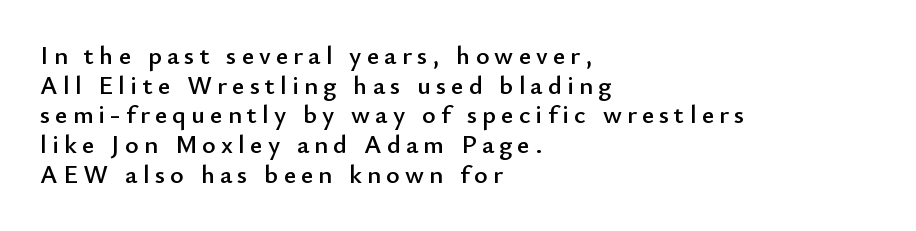
The image shows 26 px text type, upright; set left-aligned, tight line spacing (1.14x), unusually wide letter spacing (+0.2 em), not underlined.
